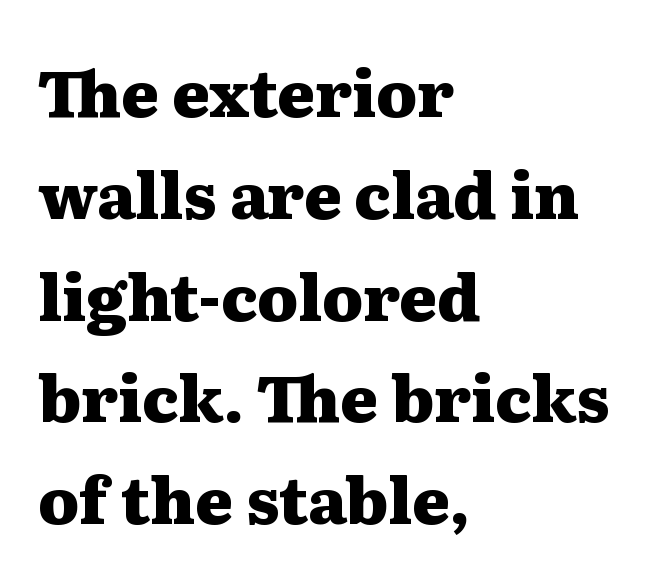
{"serif": "yes", "italic": "no", "bold": "yes", "weight": "heavy", "width": "wide", "stroke_contrast": "medium", "x_height": "medium", "monospaced": "no", "underline": "no", "align": "left", "line_spacing": "normal", "line_spacing_ratio": 1.59, "letter_spacing": "normal", "letter_spacing_em": 0.0, "glyph_px": 64}
